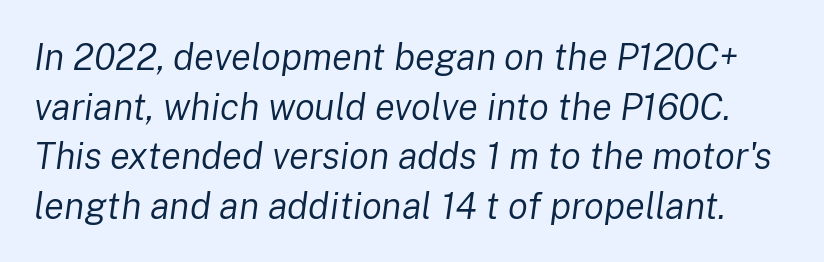
Q: Is the text bold? A: No.
Q: Is the text italic (slanted)? A: Yes, it leans right by about 8 degrees.
Q: Is the text underlined? A: No.
Q: Is the spacing between letters normal or unusually wide? A: Normal.
Q: Is the spacing between lines tight, normal or loose? A: Normal.
Q: Width (condensed, normal, or wide)? A: Normal.
Q: Stroke contrast? A: Low.
Q: x-height? A: Medium.
Q: Monospaced? A: No.
